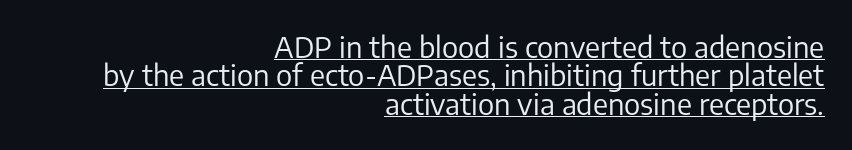
The image shows 29 px regular-weight sans-serif type, upright; set right-aligned, tight line spacing (0.98x), normal letter spacing, underlined; low stroke contrast and a medium x-height.
